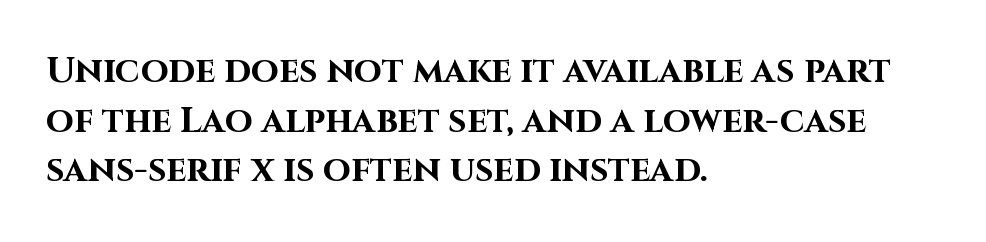
{"serif": "no", "italic": "no", "bold": "yes", "weight": "bold", "width": "normal", "stroke_contrast": "high", "x_height": "large", "monospaced": "no", "underline": "no", "align": "left", "line_spacing": "normal", "line_spacing_ratio": 1.38, "letter_spacing": "normal", "letter_spacing_em": 0.0, "glyph_px": 36}
